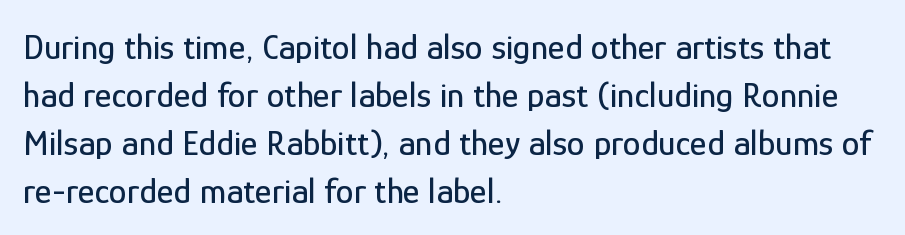
{"serif": "no", "italic": "no", "width": "condensed", "stroke_contrast": "low", "x_height": "medium", "monospaced": "no", "underline": "no", "align": "left", "line_spacing": "normal", "line_spacing_ratio": 1.33, "letter_spacing": "normal", "letter_spacing_em": 0.0, "glyph_px": 36}
